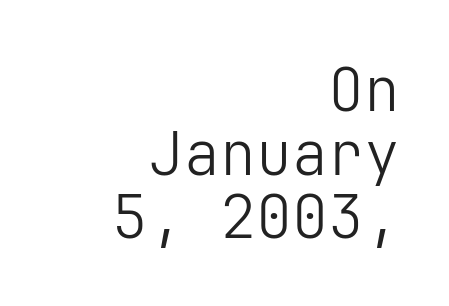
{"serif": "no", "italic": "no", "bold": "no", "weight": "light", "width": "normal", "stroke_contrast": "low", "x_height": "medium", "underline": "no", "align": "right", "line_spacing": "tight", "line_spacing_ratio": 1.06, "letter_spacing": "normal", "letter_spacing_em": 0.0, "glyph_px": 60}
